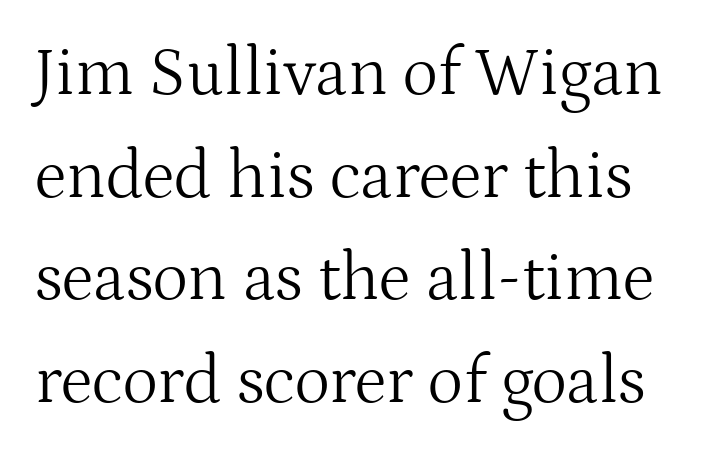
{"serif": "yes", "italic": "no", "bold": "no", "weight": "light", "width": "normal", "stroke_contrast": "medium", "x_height": "medium", "monospaced": "no", "underline": "no", "line_spacing": "normal", "line_spacing_ratio": 1.51, "letter_spacing": "normal", "letter_spacing_em": 0.0, "glyph_px": 68}
